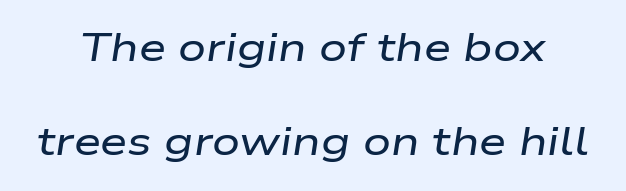
{"italic": "yes", "lean": "right", "slant_degrees": 9, "width": "wide", "stroke_contrast": "low", "x_height": "medium", "monospaced": "no", "underline": "no", "line_spacing": "loose", "line_spacing_ratio": 2.42, "letter_spacing": "normal", "letter_spacing_em": 0.0, "glyph_px": 39}
